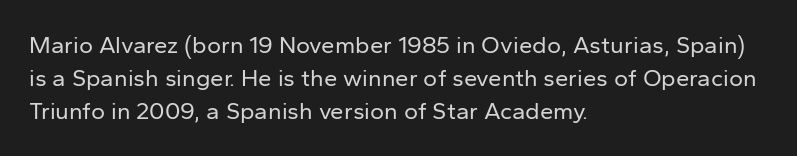
{"italic": "no", "bold": "no", "underline": "no", "align": "left", "line_spacing": "normal", "line_spacing_ratio": 1.38, "letter_spacing": "normal", "letter_spacing_em": 0.0, "glyph_px": 24}
